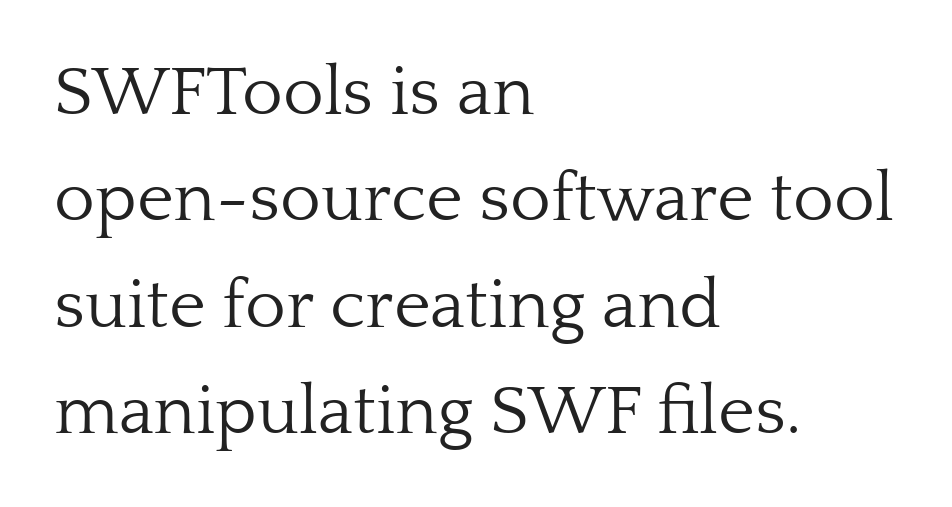
The image shows 70 px light serif type, upright; set left-aligned, normal line spacing (1.52x), normal letter spacing, not underlined; low stroke contrast and a medium x-height.
